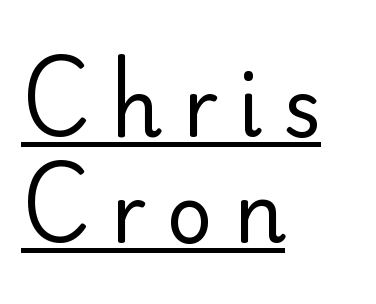
The image shows 80 px regular-weight sans-serif type, upright; set left-aligned, normal line spacing (1.32x), unusually wide letter spacing (+0.25 em), underlined; low stroke contrast and a small x-height.
